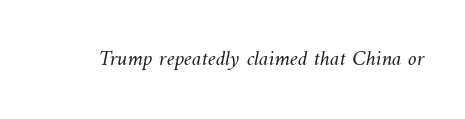
{"bold": "no", "underline": "no", "letter_spacing": "normal", "letter_spacing_em": 0.0, "glyph_px": 22}
